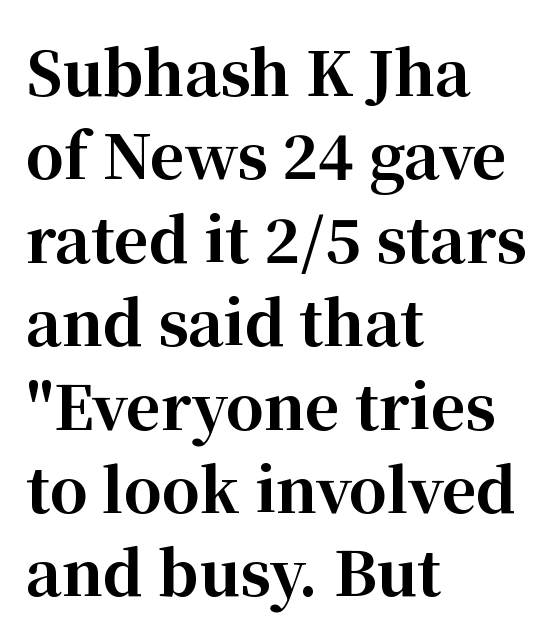
Q: Is the text bold? A: Yes.
Q: Is the text italic (slanted)? A: No, it is upright.
Q: Is the typeface a serif or a sans-serif typeface? A: Serif.
Q: Is the text underlined? A: No.
Q: How is the paragraph aligned? A: Left-aligned.
Q: Is the spacing between letters normal or unusually wide? A: Normal.
Q: Is the spacing between lines tight, normal or loose? A: Normal.
Q: Width (condensed, normal, or wide)? A: Normal.
Q: Stroke contrast? A: High.
Q: x-height? A: Medium.
Q: Monospaced? A: No.
